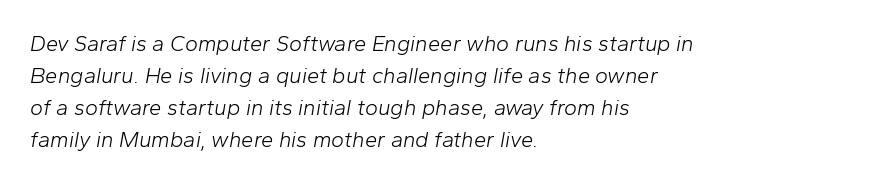
{"italic": "yes", "lean": "right", "slant_degrees": 10, "bold": "no", "underline": "no", "align": "left", "line_spacing": "normal", "line_spacing_ratio": 1.46, "letter_spacing": "normal", "letter_spacing_em": 0.0, "glyph_px": 22}
